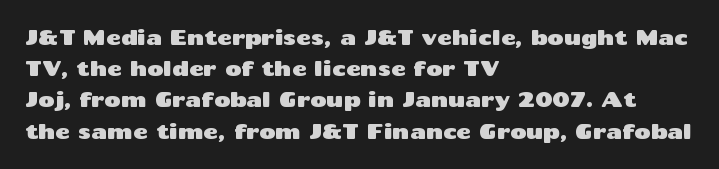
The image shows 20 px text type, upright; set left-aligned, normal line spacing (1.56x), normal letter spacing, not underlined.
